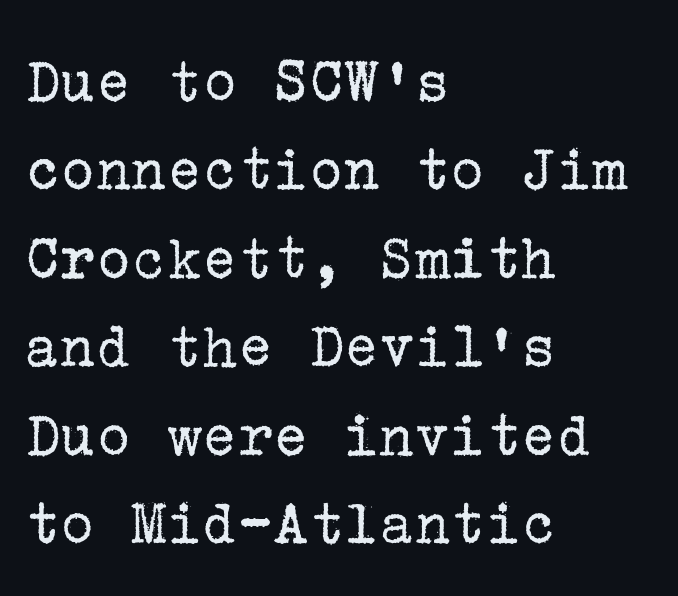
Q: Is the text bold? A: No.
Q: Is the text italic (slanted)? A: No, it is upright.
Q: Is the typeface a serif or a sans-serif typeface? A: Serif.
Q: Is the text underlined? A: No.
Q: How is the paragraph aligned? A: Left-aligned.
Q: Is the spacing between letters normal or unusually wide? A: Normal.
Q: Is the spacing between lines tight, normal or loose? A: Normal.
Q: Width (condensed, normal, or wide)? A: Normal.
Q: Stroke contrast? A: Low.
Q: x-height? A: Medium.
